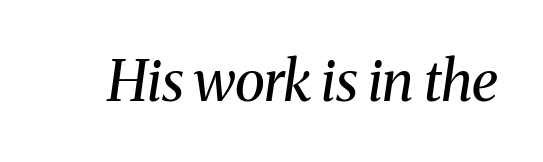
Q: Is the text bold? A: No.
Q: Is the text italic (slanted)? A: Yes, it leans right by about 8 degrees.
Q: Is the typeface a serif or a sans-serif typeface? A: Serif.
Q: Is the text underlined? A: No.
Q: Is the spacing between letters normal or unusually wide? A: Normal.
Q: Width (condensed, normal, or wide)? A: Normal.
Q: Stroke contrast? A: Medium.
Q: x-height? A: Medium.
Q: Monospaced? A: No.
